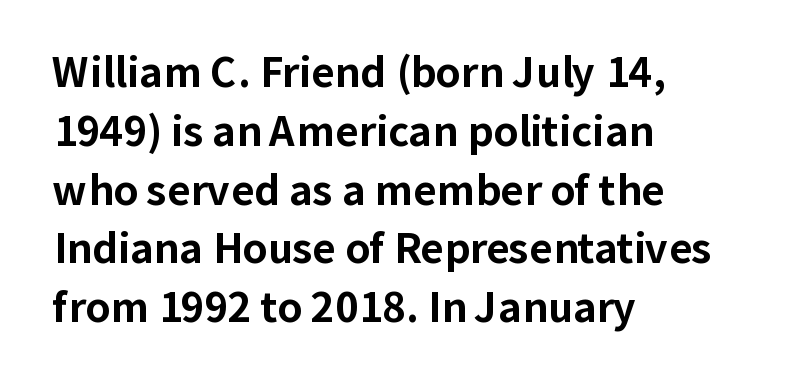
{"serif": "no", "italic": "no", "bold": "yes", "weight": "bold", "width": "normal", "stroke_contrast": "low", "x_height": "medium", "monospaced": "no", "underline": "no", "align": "left", "line_spacing": "normal", "line_spacing_ratio": 1.47, "letter_spacing": "normal", "letter_spacing_em": 0.0, "glyph_px": 40}
